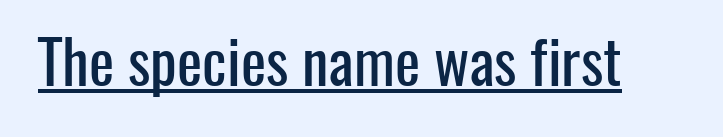
The lettering stays uniformly vertical, giving the passage a roman look. Compared with typical body copy, the letter spacing here is the same. Typographically, this falls in the sans-serif category. Underlined type.
